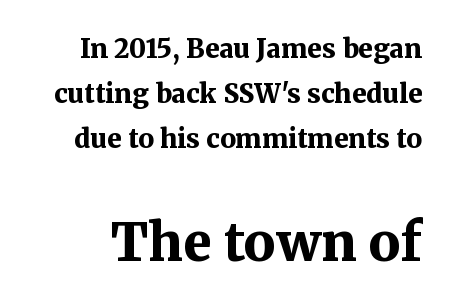
Caption: bold face, heavy strokes. You could not count columns in this text — the font is proportionally spaced. A student would notice the bottom passage is typeset larger than what precedes it. These lines keep a tight, regular rhythm from letter to letter.
